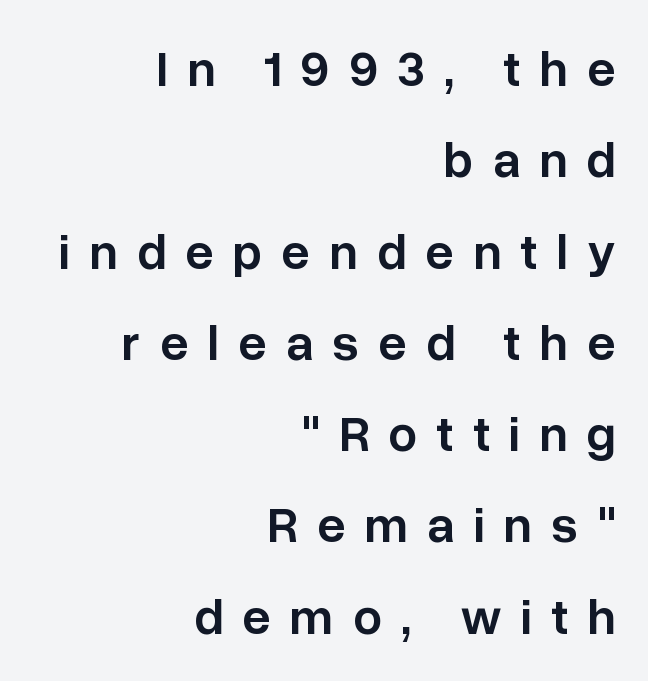
Layout note: lines flush right. The letters stand straight up with perfectly vertical stems. Stroke terminals: plain, sans-serif. Type without underlining. Each letter keeps its own natural width here, so spacing adapts to shape.
